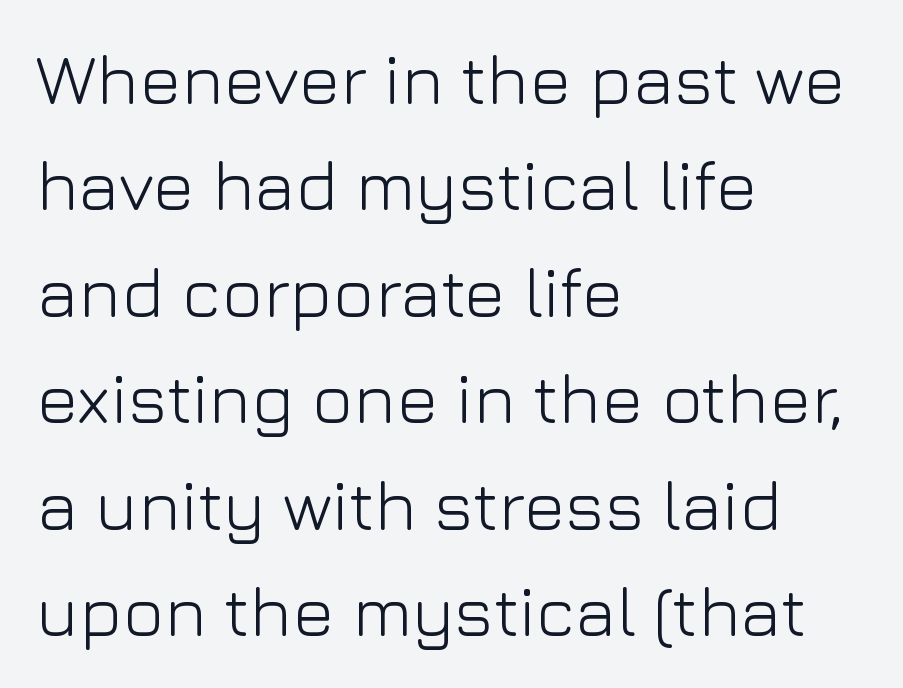
{"serif": "no", "italic": "no", "bold": "no", "weight": "light", "width": "normal", "stroke_contrast": "low", "x_height": "medium", "monospaced": "no", "underline": "no", "align": "left", "line_spacing": "normal", "line_spacing_ratio": 1.52, "letter_spacing": "normal", "letter_spacing_em": 0.0, "glyph_px": 70}
